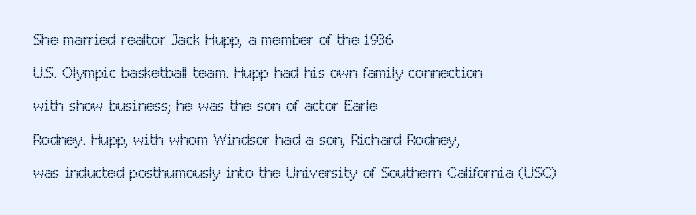
Q: Is the text bold? A: No.
Q: Is the text italic (slanted)? A: No, it is upright.
Q: Is the text underlined? A: No.
Q: How is the paragraph aligned? A: Left-aligned.
Q: Is the spacing between letters normal or unusually wide? A: Normal.
Q: Is the spacing between lines tight, normal or loose? A: Normal.
